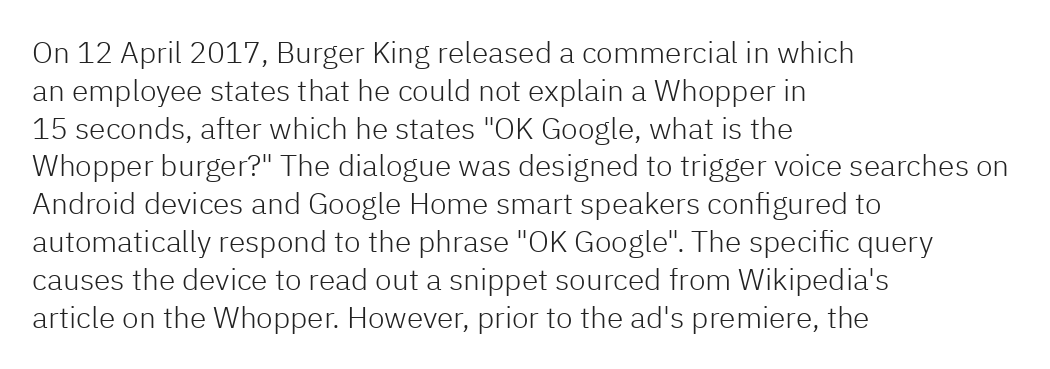
The foot of each line stays bare and open. Stroke thickness stays within the range of a standard reading face or lighter. Does the leading feel generous? No, just average. Here the designer chose a conventional face with non-uniform glyph widths.
